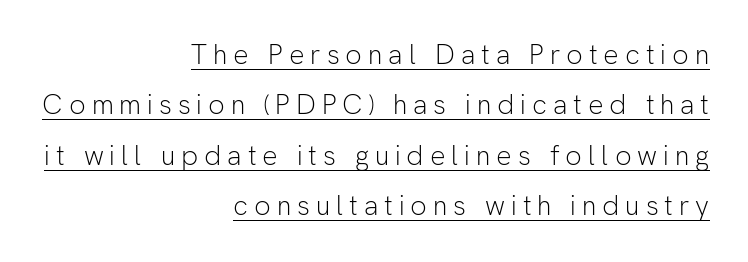
Q: Is the text bold? A: No.
Q: Is the text italic (slanted)? A: No, it is upright.
Q: Is the text underlined? A: Yes.
Q: How is the paragraph aligned? A: Right-aligned.
Q: Is the spacing between letters normal or unusually wide? A: Unusually wide.
